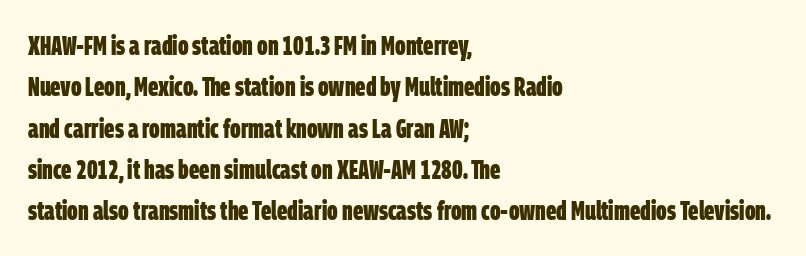
Q: Is the text bold? A: Yes.
Q: Is the text underlined? A: No.
Q: How is the paragraph aligned? A: Left-aligned.
Q: Is the spacing between letters normal or unusually wide? A: Normal.
Q: Is the spacing between lines tight, normal or loose? A: Normal.
